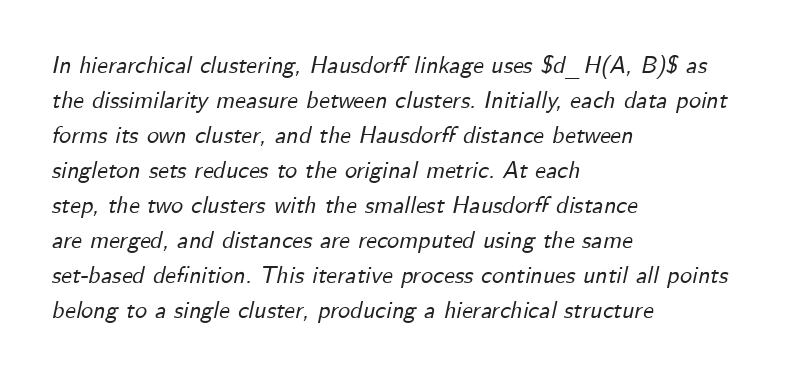
Q: Is the text italic (slanted)? A: Yes, it leans right by about 12 degrees.
Q: Is the text underlined? A: No.
Q: How is the paragraph aligned? A: Left-aligned.
Q: Is the spacing between letters normal or unusually wide? A: Normal.
Q: Is the spacing between lines tight, normal or loose? A: Normal.
